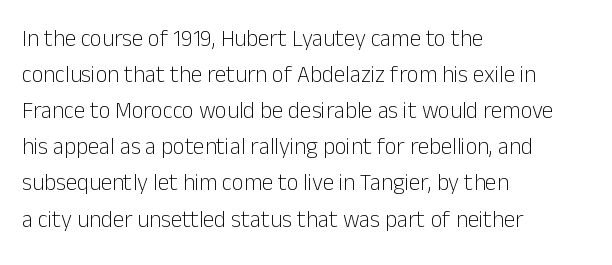
{"italic": "no", "bold": "no", "underline": "no", "align": "left", "line_spacing": "normal", "line_spacing_ratio": 1.57, "letter_spacing": "normal", "letter_spacing_em": 0.0, "glyph_px": 23}
